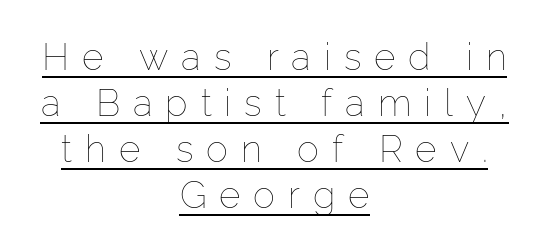
Q: Is the text bold? A: No.
Q: Is the text italic (slanted)? A: No, it is upright.
Q: Is the text underlined? A: Yes.
Q: How is the paragraph aligned? A: Centered.
Q: Is the spacing between letters normal or unusually wide? A: Unusually wide.
Q: Width (condensed, normal, or wide)? A: Normal.
Q: Stroke contrast? A: Low.
Q: x-height? A: Medium.
Q: Monospaced? A: No.
